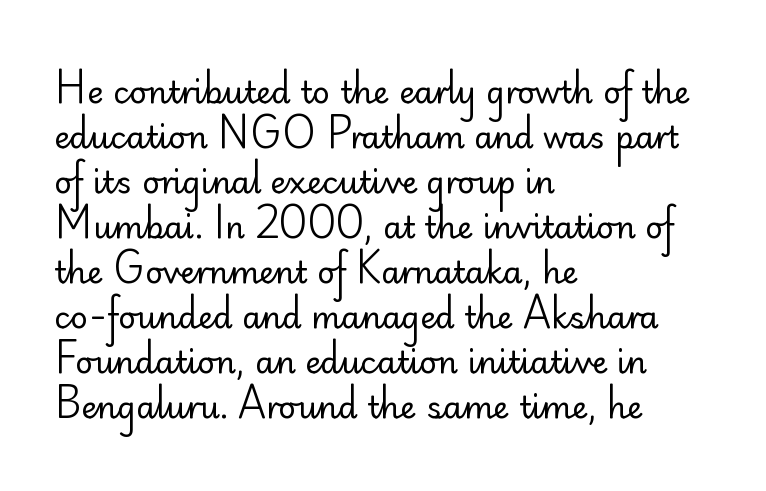
Q: Is the text bold? A: No.
Q: Is the text italic (slanted)? A: No, it is upright.
Q: Is the typeface a serif or a sans-serif typeface? A: Sans-serif.
Q: Is the text underlined? A: No.
Q: How is the paragraph aligned? A: Left-aligned.
Q: Is the spacing between letters normal or unusually wide? A: Normal.
Q: Is the spacing between lines tight, normal or loose? A: Normal.
Q: Width (condensed, normal, or wide)? A: Normal.
Q: Stroke contrast? A: Low.
Q: x-height? A: Small.
Q: Monospaced? A: No.
